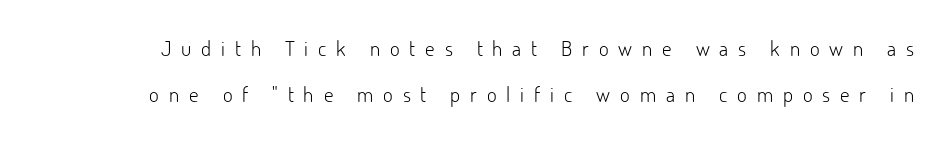
This is not heavy type; no bold has been used. Compared with typical paragraphs, the rows here are farther apart. A roman cut, with each character standing at attention. Is the letter spacing exaggerated? Yes — the characters are pushed far apart.
